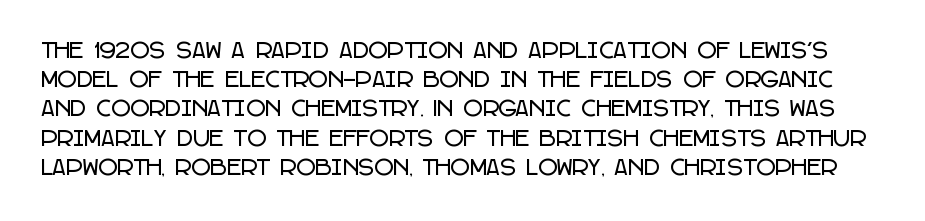
The image shows 21 px text type, upright; set normal line spacing (1.39x), normal letter spacing, not underlined.
